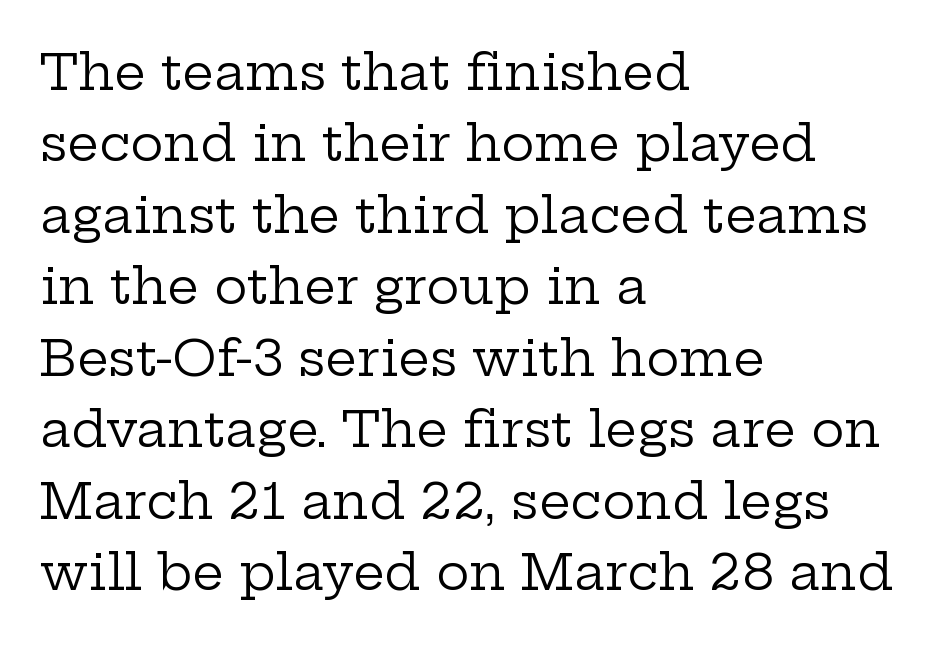
Q: Is the text bold? A: No.
Q: Is the text italic (slanted)? A: No, it is upright.
Q: Is the typeface a serif or a sans-serif typeface? A: Serif.
Q: Is the text underlined? A: No.
Q: How is the paragraph aligned? A: Left-aligned.
Q: Is the spacing between letters normal or unusually wide? A: Normal.
Q: Is the spacing between lines tight, normal or loose? A: Normal.
Q: Width (condensed, normal, or wide)? A: Wide.
Q: Stroke contrast? A: Low.
Q: x-height? A: Medium.
Q: Monospaced? A: No.
